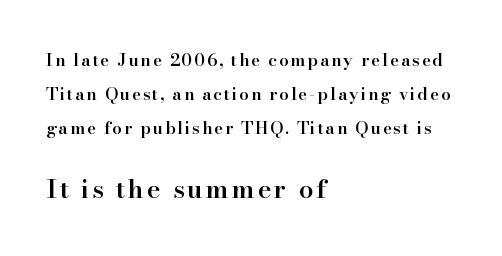
Q: Is the text bold? A: Semi-bold.
Q: Is the text italic (slanted)? A: No, it is upright.
Q: Is the text underlined? A: No.
Q: How is the paragraph aligned? A: Left-aligned.
Q: Is the spacing between lines tight, normal or loose? A: Loose.
Q: Which block of text is set in a larger size, the first (top) or the second (bottom)? A: The second (bottom) one.
